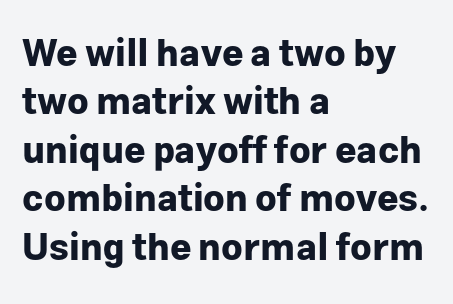
The image shows 37 px bold sans-serif type, upright; set left-aligned, normal line spacing (1.31x), normal letter spacing, not underlined; low stroke contrast and a medium x-height.
